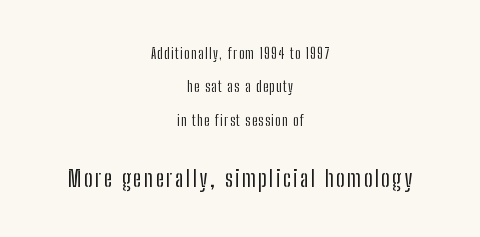
Q: Is the text italic (slanted)? A: No, it is upright.
Q: Is the text underlined? A: No.
Q: How is the paragraph aligned? A: Centered.
Q: Is the spacing between lines tight, normal or loose? A: Loose.
Q: Which block of text is set in a larger size, the first (top) or the second (bottom)? A: The second (bottom) one.
